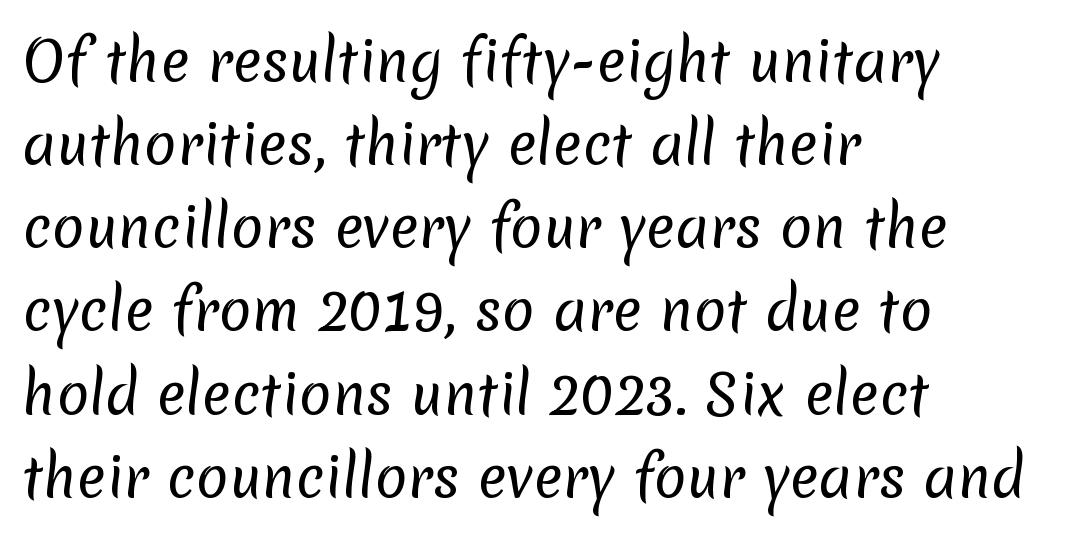
{"serif": "no", "bold": "no", "weight": "regular", "width": "normal", "stroke_contrast": "low", "x_height": "medium", "monospaced": "no", "underline": "no", "align": "left", "line_spacing": "normal", "line_spacing_ratio": 1.54, "letter_spacing": "normal", "letter_spacing_em": 0.0, "glyph_px": 54}
